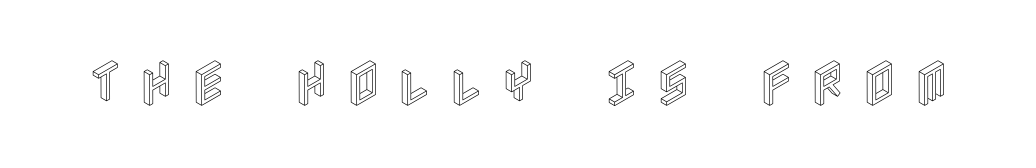
{"italic": "no", "width": "condensed", "x_height": "large", "underline": "no", "letter_spacing": "wide", "letter_spacing_em": 0.3, "glyph_px": 50}
